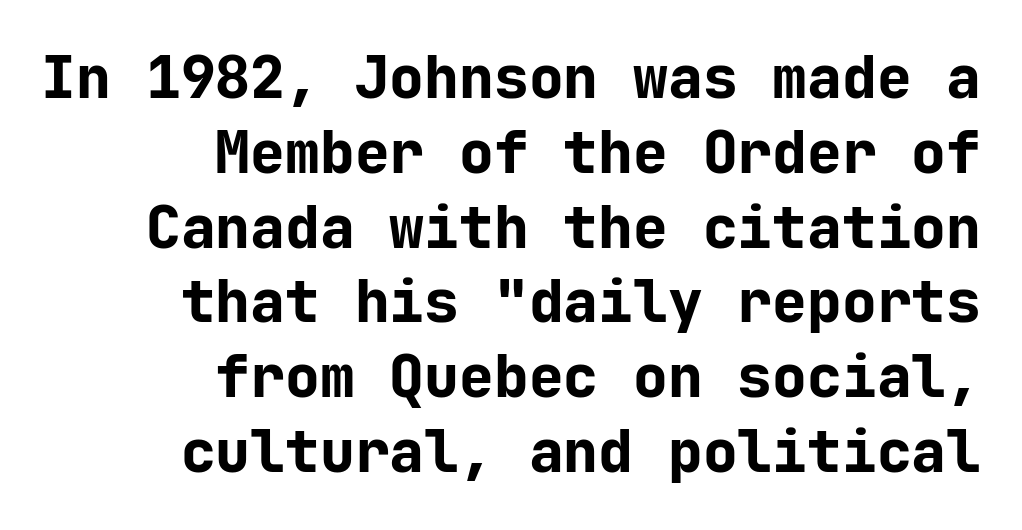
The image shows 58 px bold sans-serif type, upright, monospaced; set right-aligned, normal line spacing (1.29x), normal letter spacing, not underlined; low stroke contrast and a medium x-height.
